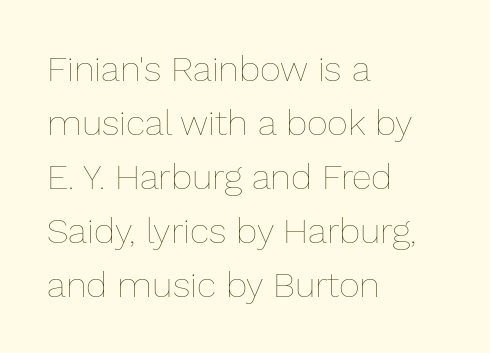
The image shows 36 px thin type, upright; set left-aligned, normal line spacing (1.5x), normal letter spacing, not underlined; low stroke contrast and a medium x-height.
